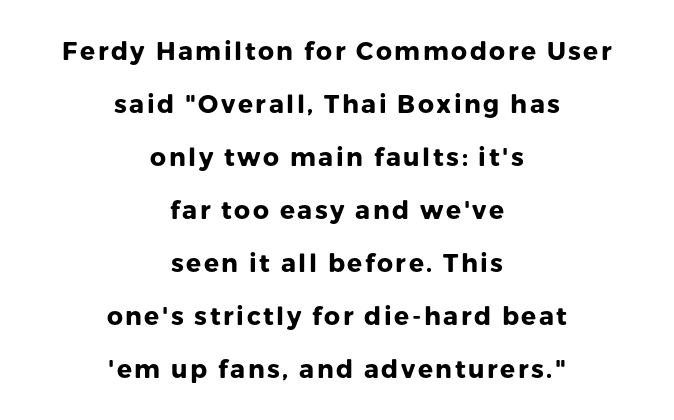
{"italic": "no", "bold": "yes", "underline": "no", "align": "center", "line_spacing": "loose", "line_spacing_ratio": 2.12, "glyph_px": 25}
